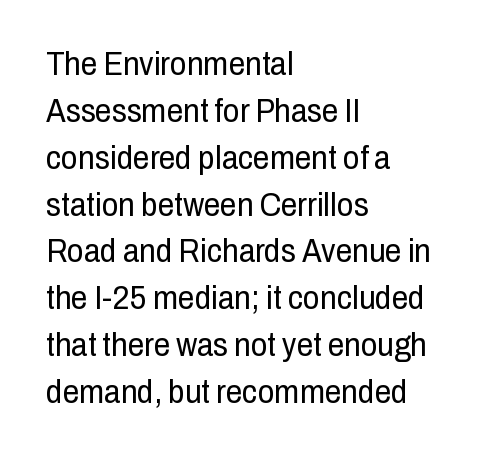
{"serif": "no", "italic": "no", "bold": "no", "weight": "regular", "width": "condensed", "stroke_contrast": "low", "x_height": "medium", "monospaced": "no", "underline": "no", "align": "left", "line_spacing": "normal", "line_spacing_ratio": 1.42, "letter_spacing": "normal", "letter_spacing_em": 0.0, "glyph_px": 33}
